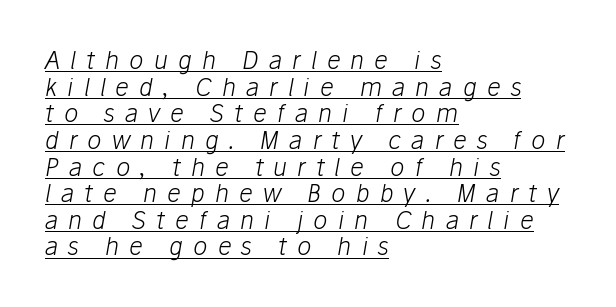
You could only call the tracking loose — the letters float apart. Is there much room between lines? No — they nearly touch. Line starts are locked; line ends wander. When letters slant like this, we call the style italic.
